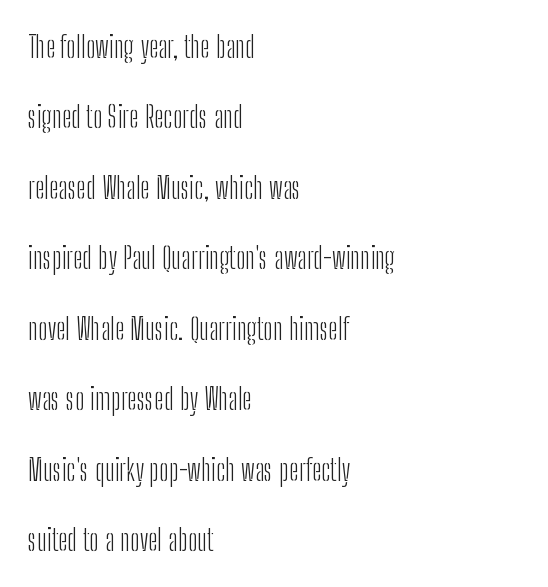
The image shows 30 px light, condensed sans-serif type, upright; set left-aligned, loose line spacing (2.35x), normal letter spacing, not underlined; low stroke contrast and a medium x-height.
